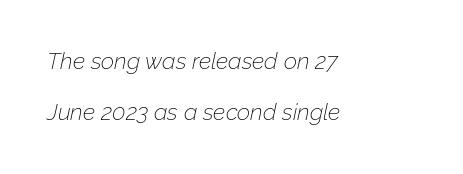
Q: Is the text bold? A: No.
Q: Is the text italic (slanted)? A: Yes, it leans right by about 12 degrees.
Q: Is the text underlined? A: No.
Q: How is the paragraph aligned? A: Left-aligned.
Q: Is the spacing between letters normal or unusually wide? A: Normal.
Q: Is the spacing between lines tight, normal or loose? A: Loose.
